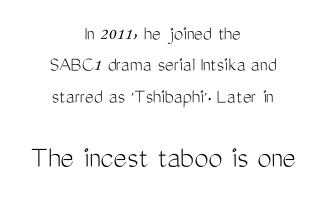
The image shows 32 px light, condensed sans-serif type, upright; set centered, normal line spacing (1.5x), normal letter spacing, not underlined; the second (bottom) block is 1.52x larger; medium stroke contrast and a medium x-height.
